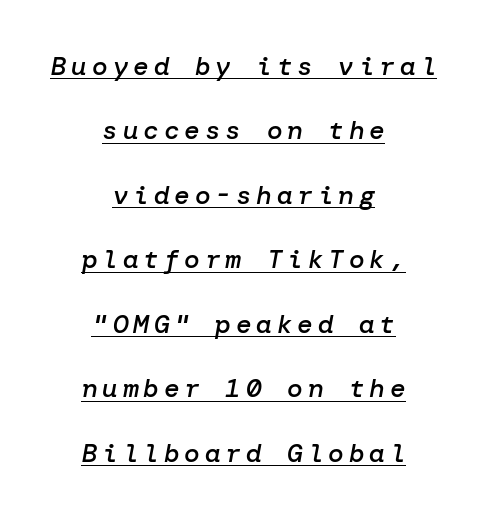
{"italic": "yes", "lean": "right", "slant_degrees": 10, "bold": "semi", "underline": "yes", "align": "center", "line_spacing": "loose", "line_spacing_ratio": 2.48, "glyph_px": 26}
